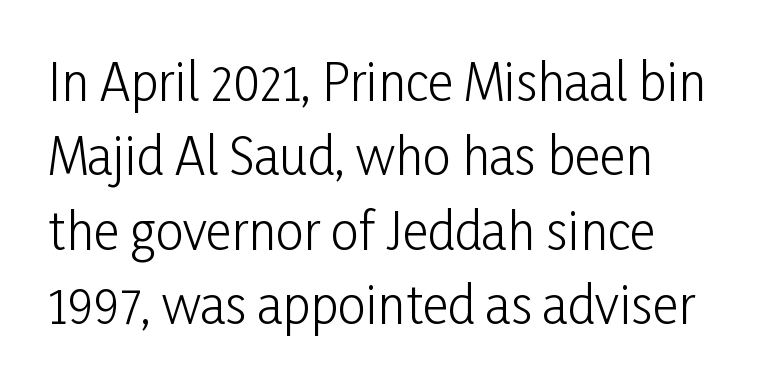
Unlike a traditional serif, this face leaves its strokes unadorned. The rendering uses natural spacing where letterforms have individual widths. If you measured baseline to baseline, you'd find a middling distance. Notice how the passage keeps a crisp vertical edge on the left only. Glance below the letters and you will spot only blank space. Tracking value appears to be zero — textbook default spacing.
